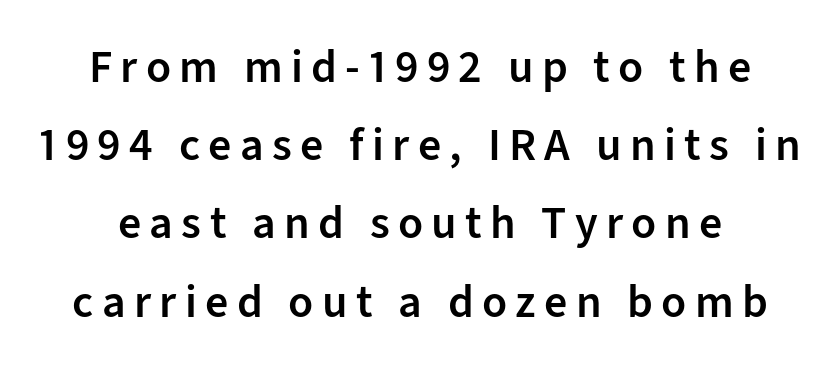
Stroke terminals: plain, sans-serif. Upright lettering throughout. The glyphs have the mass of a demibold cut, below bold. Just letters on the line, the space beneath them empty. Do the characters align in a grid? No, the font is proportional. Line spacing here is normal.
